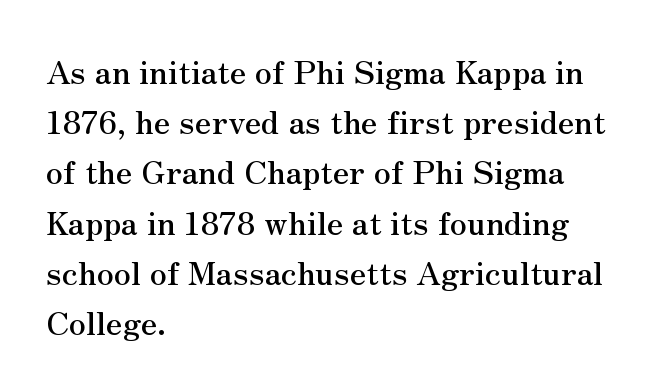
Q: Is the text italic (slanted)? A: No, it is upright.
Q: Is the typeface a serif or a sans-serif typeface? A: Serif.
Q: Is the text underlined? A: No.
Q: How is the paragraph aligned? A: Left-aligned.
Q: Is the spacing between letters normal or unusually wide? A: Normal.
Q: Is the spacing between lines tight, normal or loose? A: Normal.
Q: Width (condensed, normal, or wide)? A: Normal.
Q: Stroke contrast? A: Medium.
Q: x-height? A: Small.
Q: Monospaced? A: No.
